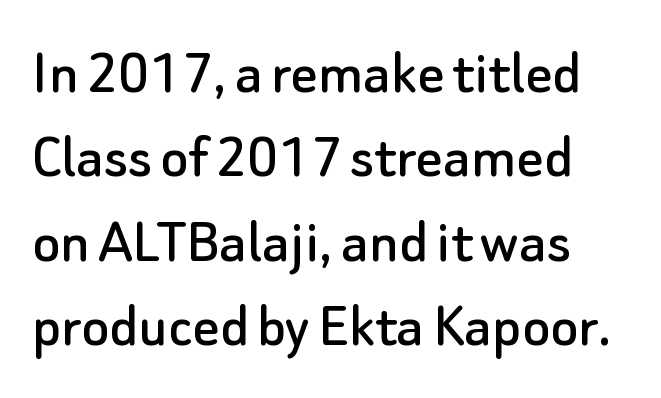
{"serif": "no", "italic": "no", "width": "normal", "stroke_contrast": "low", "x_height": "small", "monospaced": "no", "underline": "no", "line_spacing": "normal", "line_spacing_ratio": 1.28, "letter_spacing": "normal", "letter_spacing_em": 0.0, "glyph_px": 66}
